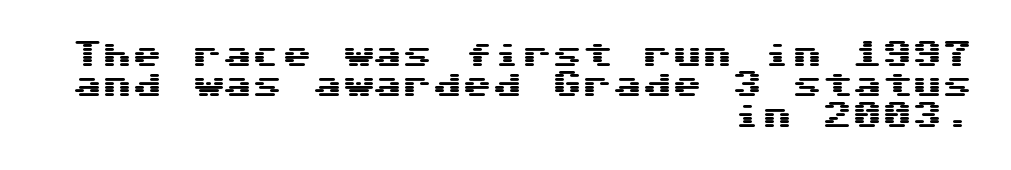
The image shows 30 px wide sans-serif type, upright; set right-aligned, tight line spacing (1.01x), normal letter spacing, not underlined; medium stroke contrast and a medium x-height.
